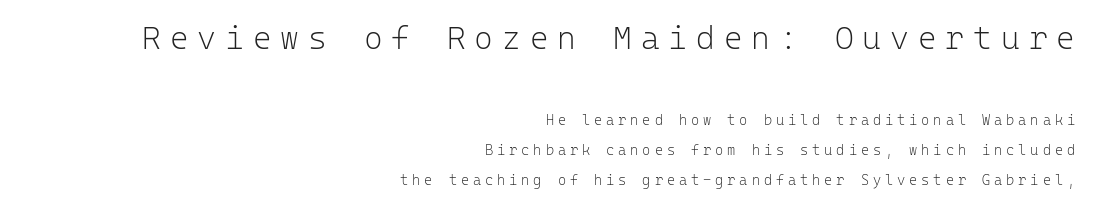
The line texture is sparse and dotted thanks to wide tracking. Stem width sits at or under what a default text font uses. Nothing sits at the stroke ends, so this counts as sans-serif. How would I describe the line gaps? Wide and relaxed. The type sits square on the baseline with zero lean.
